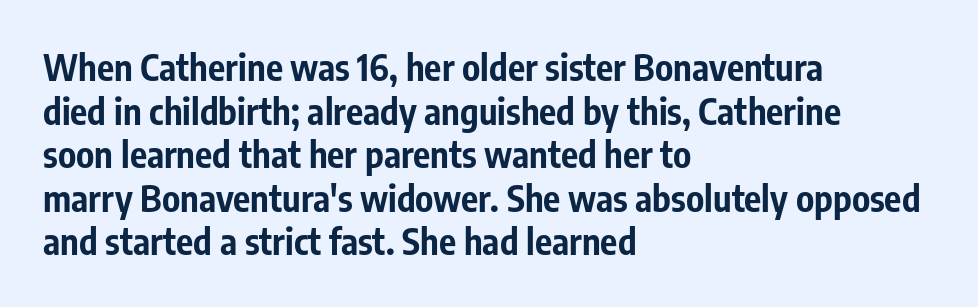
{"serif": "no", "italic": "no", "bold": "yes", "weight": "bold", "width": "condensed", "stroke_contrast": "low", "x_height": "medium", "monospaced": "no", "underline": "no", "align": "left", "line_spacing_ratio": 1.21, "letter_spacing": "normal", "letter_spacing_em": 0.0, "glyph_px": 36}
